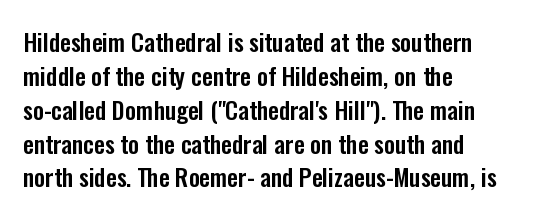
Q: Is the text italic (slanted)? A: No, it is upright.
Q: Is the text underlined? A: No.
Q: How is the paragraph aligned? A: Left-aligned.
Q: Is the spacing between letters normal or unusually wide? A: Normal.
Q: Is the spacing between lines tight, normal or loose? A: Normal.
